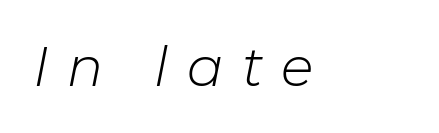
The typeface has the unassuming heft of standard copy or less. The area under the type is left untouched. The letters advance in unequal steps, a hallmark of proportional type. Italic: yes, the glyphs are oblique.
